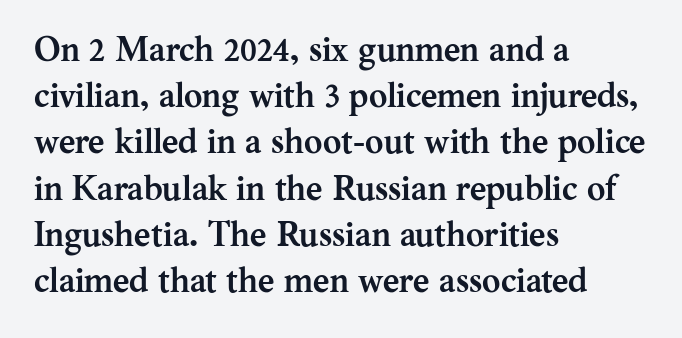
Q: Is the text bold? A: Yes.
Q: Is the text italic (slanted)? A: No, it is upright.
Q: Is the typeface a serif or a sans-serif typeface? A: Serif.
Q: Is the text underlined? A: No.
Q: How is the paragraph aligned? A: Left-aligned.
Q: Is the spacing between letters normal or unusually wide? A: Normal.
Q: Is the spacing between lines tight, normal or loose? A: Normal.
Q: Width (condensed, normal, or wide)? A: Normal.
Q: Stroke contrast? A: Medium.
Q: x-height? A: Medium.
Q: Monospaced? A: No.
